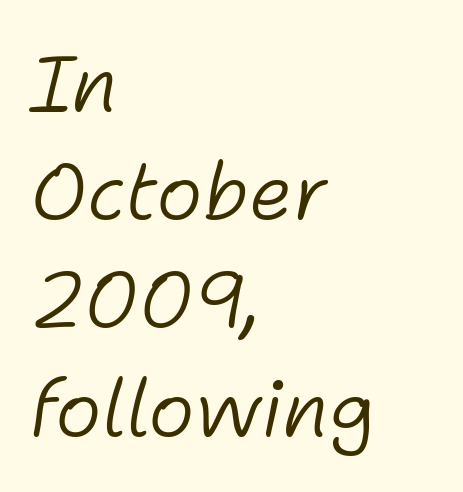
Left-aligned paragraph, ragged on the right. Do the characters align in a grid? No, the font is proportional. Ink coverage per letter is moderate at most. The passage shown leans; its letterforms are oblique.
